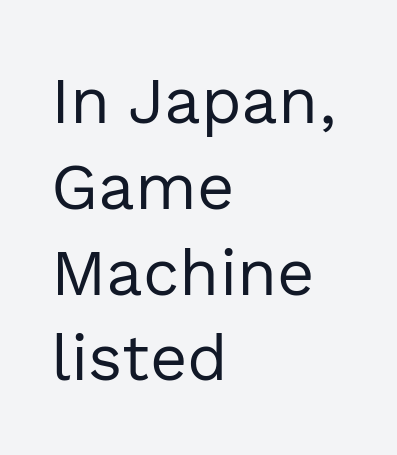
Q: Is the text bold? A: No.
Q: Is the text italic (slanted)? A: No, it is upright.
Q: Is the typeface a serif or a sans-serif typeface? A: Sans-serif.
Q: Is the text underlined? A: No.
Q: How is the paragraph aligned? A: Left-aligned.
Q: Is the spacing between letters normal or unusually wide? A: Normal.
Q: Is the spacing between lines tight, normal or loose? A: Normal.
Q: Width (condensed, normal, or wide)? A: Normal.
Q: x-height? A: Medium.
Q: Monospaced? A: No.
